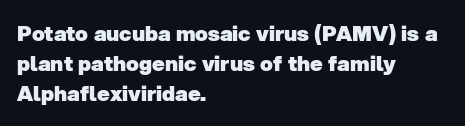
There is no visible air inserted between adjacent glyphs. The text block is weighted toward the left margin, trailing off unevenly rightward. Words float on clear page, feet unadorned. Vertical spacing — default. Students, this is bold: see how much ink each stroke carries.
